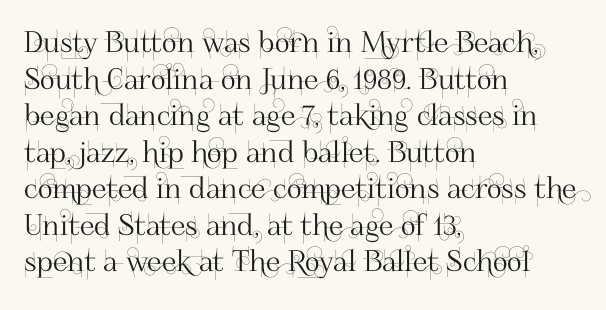
{"serif": "no", "italic": "no", "width": "normal", "stroke_contrast": "high", "x_height": "small", "monospaced": "no", "underline": "no", "align": "left", "line_spacing": "normal", "line_spacing_ratio": 1.26, "letter_spacing": "normal", "letter_spacing_em": 0.0, "glyph_px": 29}
